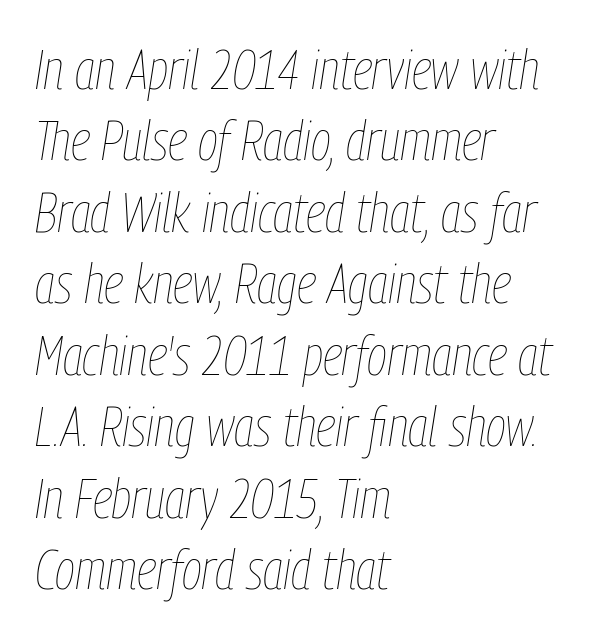
Think standard paragraph weight, or any step lighter than that. Is the type slanted? Yes — the strokes lean at a clear angle. Leftover space on each line is placed entirely after the last word. This sample uses plain, unmodified letter spacing.
